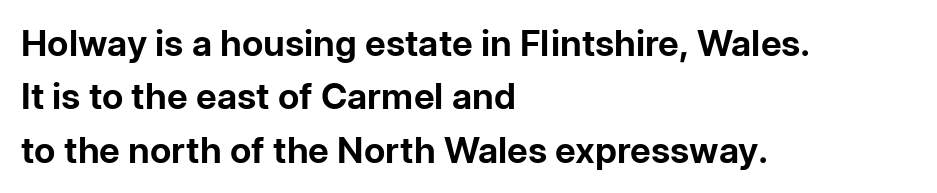
Caption: bold face, heavy strokes. Quick note: not italic, upright. Each letter keeps its own natural width here, so spacing adapts to shape. The zone under the glyphs is completely vacant. Horizontal bands of white between lines are of average thickness. You could call the tracking neutral — neither tight nor loose.
